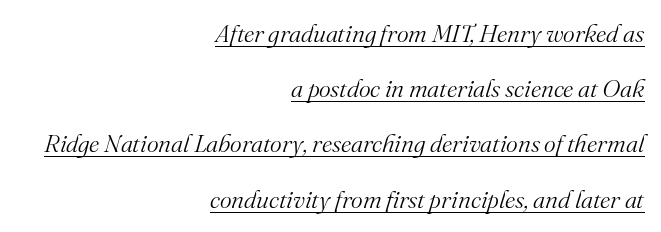
The image shows 25 px text type, italic (leaning right); set right-aligned, loose line spacing (2.21x), normal letter spacing, underlined.
